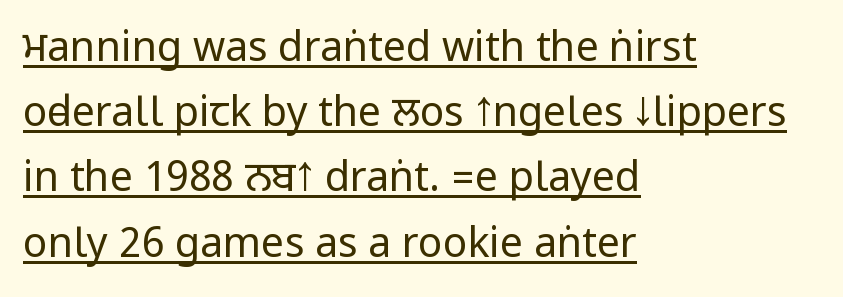
The image shows 41 px regular-weight, condensed sans-serif type, upright; set left-aligned, normal line spacing (1.59x), normal letter spacing, underlined; low stroke contrast.
